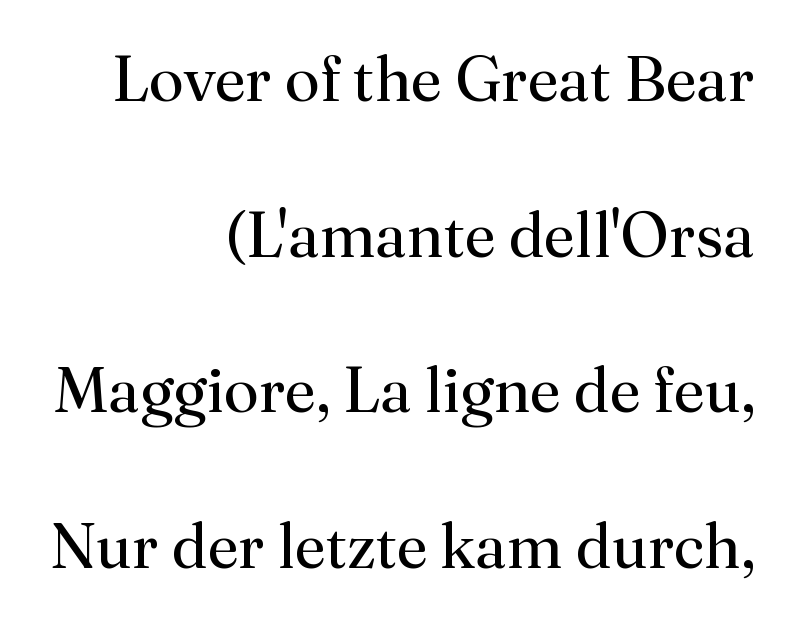
Q: Is the text bold? A: No.
Q: Is the text italic (slanted)? A: No, it is upright.
Q: Is the typeface a serif or a sans-serif typeface? A: Serif.
Q: Is the text underlined? A: No.
Q: How is the paragraph aligned? A: Right-aligned.
Q: Is the spacing between letters normal or unusually wide? A: Normal.
Q: Is the spacing between lines tight, normal or loose? A: Loose.
Q: Width (condensed, normal, or wide)? A: Normal.
Q: Stroke contrast? A: Medium.
Q: x-height? A: Small.
Q: Monospaced? A: No.
